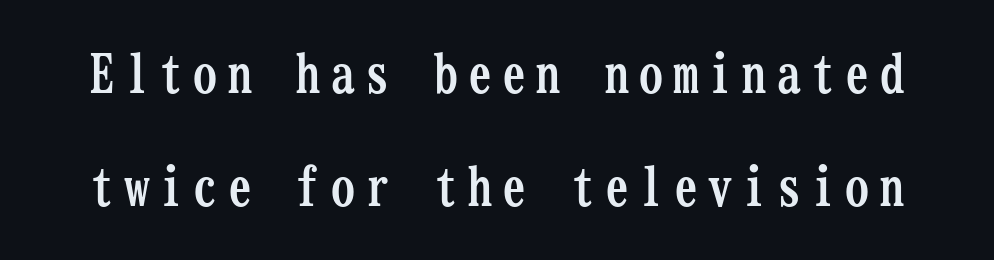
{"serif": "yes", "italic": "no", "bold": "yes", "weight": "semibold", "width": "condensed", "stroke_contrast": "low", "x_height": "medium", "monospaced": "yes", "underline": "no", "line_spacing": "loose", "line_spacing_ratio": 2.17, "glyph_px": 52}
